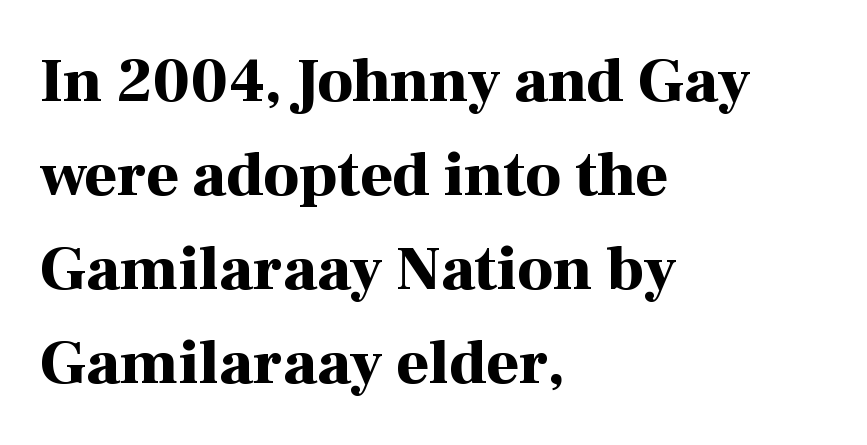
The image shows 63 px bold serif type, upright; set left-aligned, normal line spacing (1.49x), normal letter spacing, not underlined; high stroke contrast and a medium x-height.
